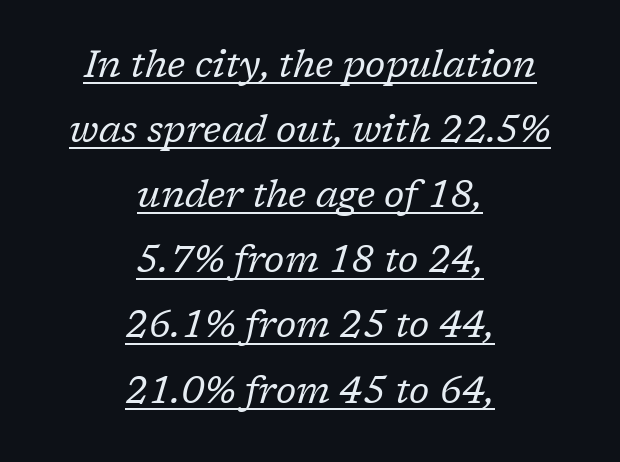
Nobody touched the tracking dial on this one. Examine the stroke ends and you'll spot serifs. Caption: multi-line text, centered on the measure. Designer's note — italics engaged.
